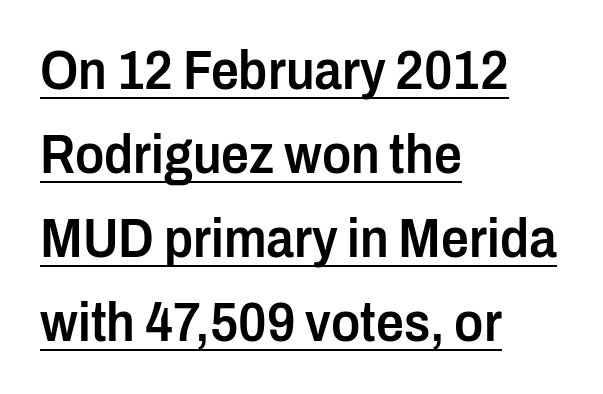
These words are printed semibold, heavier than regular yet not bold. Typeset ragged right — the left edge is the straight one. In designer terms, the underline attribute is active on this setting. Italic: no, the glyphs are upright roman. Regarding leading, the lines here are spaced in the standard way.
